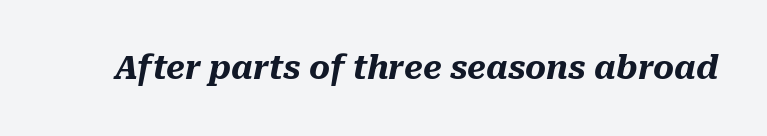
{"italic": "yes", "lean": "right", "slant_degrees": 10, "bold": "yes", "weight": "heavy", "width": "normal", "stroke_contrast": "medium", "x_height": "medium", "monospaced": "no", "underline": "no", "letter_spacing": "normal", "letter_spacing_em": 0.0, "glyph_px": 32}
